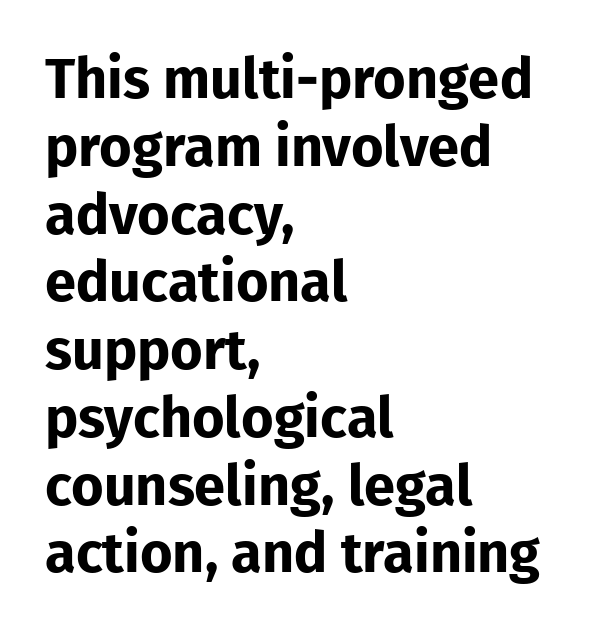
The image shows 56 px bold sans-serif type, upright; set left-aligned, line spacing 1.21x, normal letter spacing, not underlined; low stroke contrast and a medium x-height.
